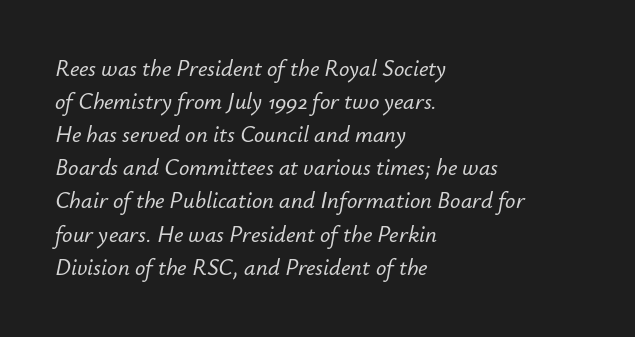
Q: Is the text italic (slanted)? A: Yes, it leans right by about 12 degrees.
Q: Is the text underlined? A: No.
Q: How is the paragraph aligned? A: Left-aligned.
Q: Is the spacing between letters normal or unusually wide? A: Normal.
Q: Is the spacing between lines tight, normal or loose? A: Normal.
